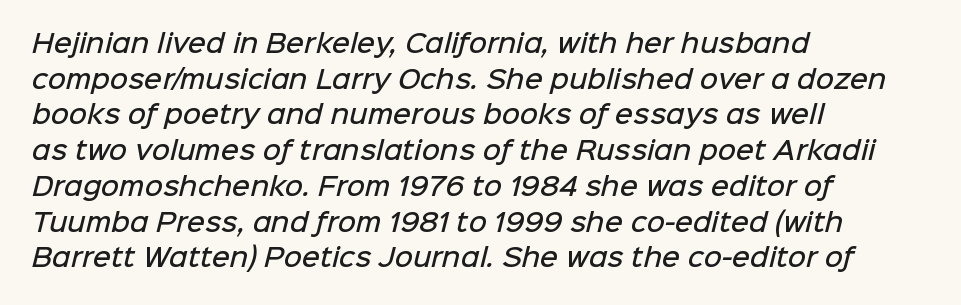
Q: Is the text bold? A: Semi-bold.
Q: Is the text underlined? A: No.
Q: How is the paragraph aligned? A: Left-aligned.
Q: Is the spacing between letters normal or unusually wide? A: Normal.
Q: Is the spacing between lines tight, normal or loose? A: Normal.
